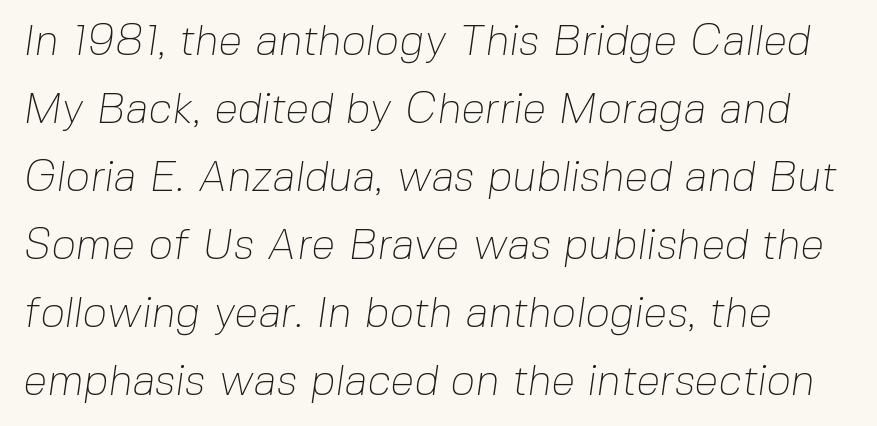
Q: Is the text bold? A: No.
Q: Is the typeface a serif or a sans-serif typeface? A: Sans-serif.
Q: Is the text underlined? A: No.
Q: How is the paragraph aligned? A: Left-aligned.
Q: Is the spacing between letters normal or unusually wide? A: Normal.
Q: Is the spacing between lines tight, normal or loose? A: Normal.
Q: Width (condensed, normal, or wide)? A: Normal.
Q: Stroke contrast? A: Low.
Q: x-height? A: Medium.
Q: Monospaced? A: No.
